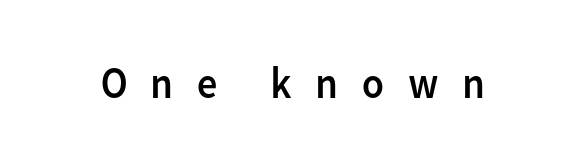
The image shows 45 px regular-weight sans-serif type, upright; set unusually wide letter spacing (+0.49 em), not underlined; low stroke contrast and a medium x-height.
